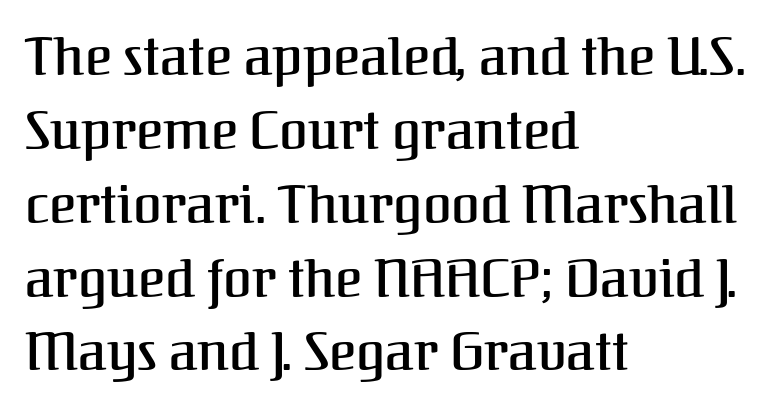
The image shows 52 px serif type, upright; set left-aligned, normal line spacing (1.42x), normal letter spacing, not underlined; medium stroke contrast and a medium x-height.
